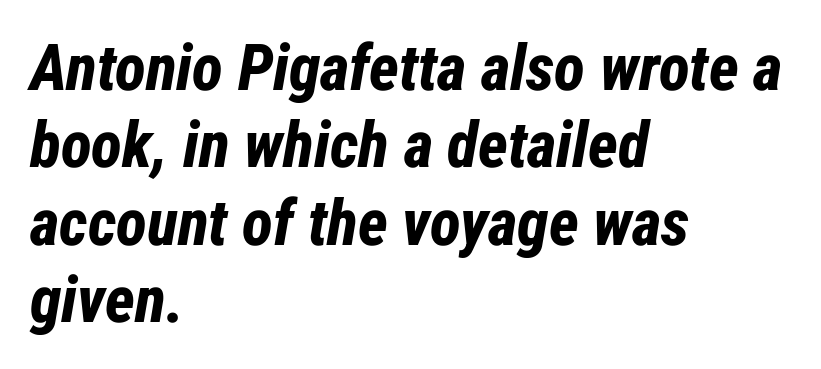
Q: Is the text bold? A: Yes.
Q: Is the text italic (slanted)? A: Yes, it leans right by about 12 degrees.
Q: Is the text underlined? A: No.
Q: How is the paragraph aligned? A: Left-aligned.
Q: Is the spacing between letters normal or unusually wide? A: Normal.
Q: Width (condensed, normal, or wide)? A: Condensed.
Q: Stroke contrast? A: Low.
Q: x-height? A: Medium.
Q: Monospaced? A: No.
